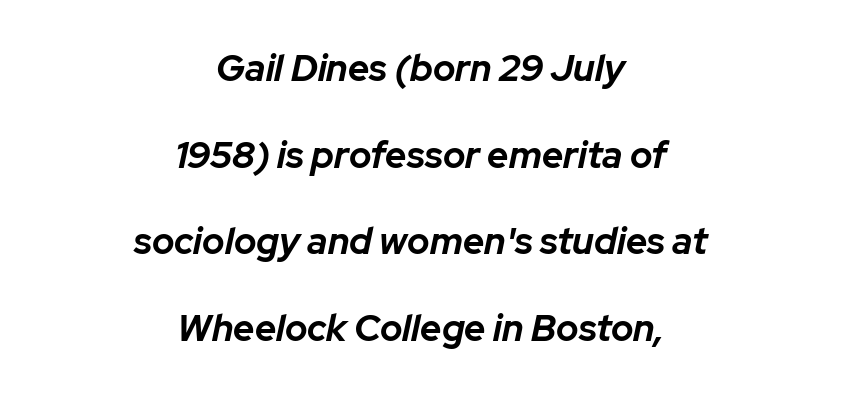
Q: Is the text bold? A: Yes.
Q: Is the text italic (slanted)? A: Yes, it leans right by about 12 degrees.
Q: Is the text underlined? A: No.
Q: How is the paragraph aligned? A: Centered.
Q: Is the spacing between letters normal or unusually wide? A: Normal.
Q: Is the spacing between lines tight, normal or loose? A: Loose.
Q: Width (condensed, normal, or wide)? A: Normal.
Q: Stroke contrast? A: Low.
Q: x-height? A: Medium.
Q: Monospaced? A: No.
